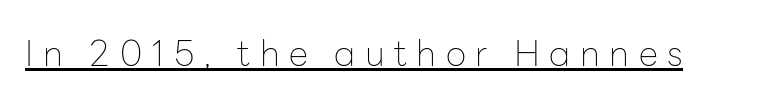
A typesetter would label this face a sans. Is there an underline? Yes — a line sits under the letters. Proportional: the letters do not fall into vertical columns. In terms of posture, this sample is upright.
